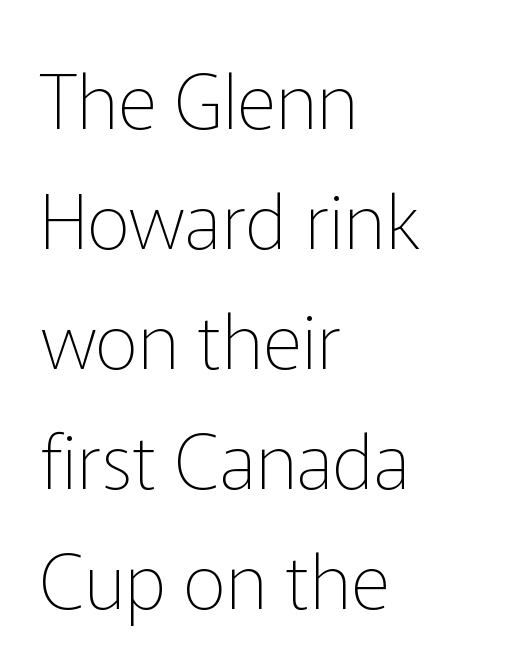
The specimen reads as upright at a glance. The face used here is a sans, in the tradition of grotesques and geometrics. The rendering uses natural spacing where letterforms have individual widths. Leading: standard. Honestly, there is no underline to notice here at all.
